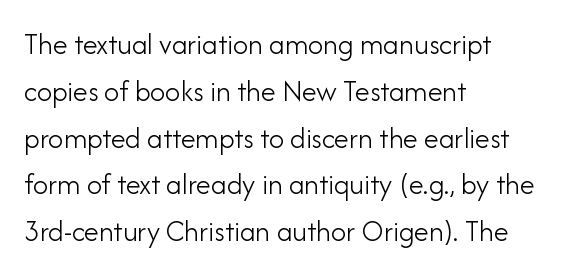
{"serif": "no", "italic": "no", "bold": "no", "weight": "light", "width": "normal", "stroke_contrast": "low", "x_height": "small", "monospaced": "no", "underline": "no", "align": "left", "line_spacing": "normal", "line_spacing_ratio": 1.56, "letter_spacing": "normal", "letter_spacing_em": 0.0, "glyph_px": 30}
